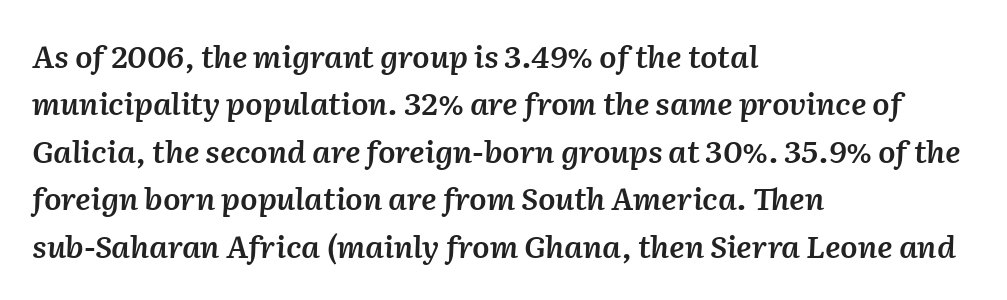
Check the space under the baseline: it is left empty. Left-aligned paragraph, ragged on the right. The face used here is proportionally spaced, like ordinary book or web type. The tracking reads as untouched default to a designer's eye. Normally led — the rows are evenly, conventionally spaced. Is the type slanted? Yes — the strokes lean at a clear angle.
